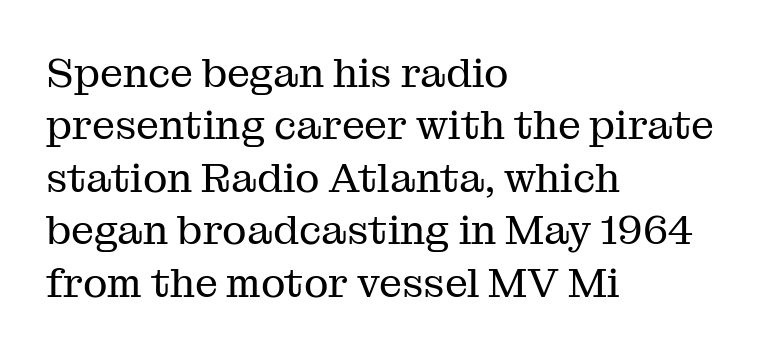
The typeface has the unassuming heft of standard copy or less. This rendering leaves character spacing at its baseline value. You can tell it's not italic because the verticals are truly vertical. Spacing verdict: proportional, widths tailored to each character.
